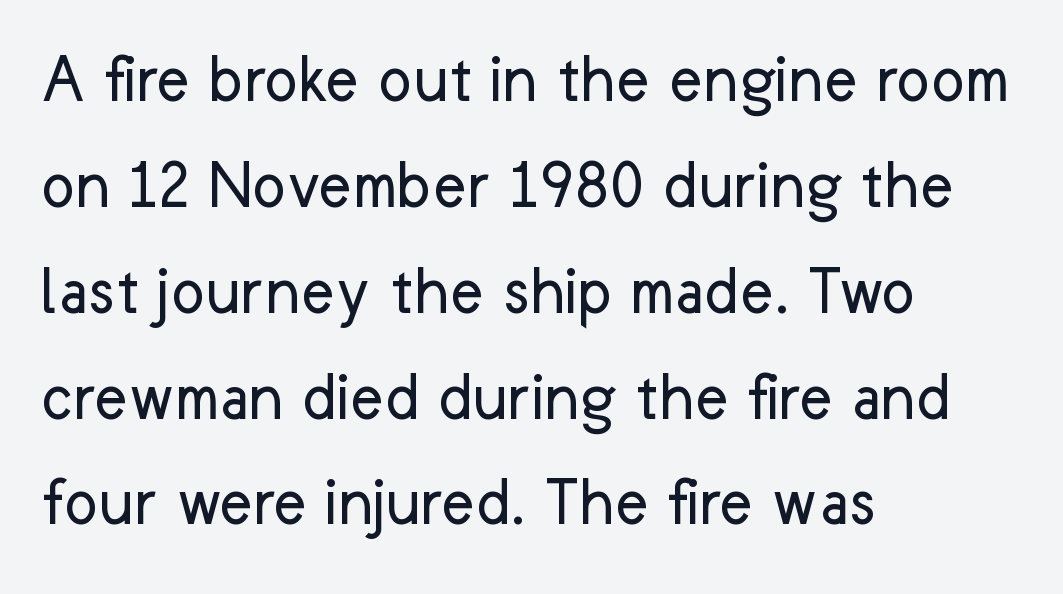
Type without underlining. Character widths vary here, with narrow letters taking less room than wide ones. Reading down the column, the eye jumps a familiar distance to each next line. Nope, no serifs anywhere on these letters. Default kerning and tracking; the words read as compact shapes. It's the straight-up-and-down kind of type.
